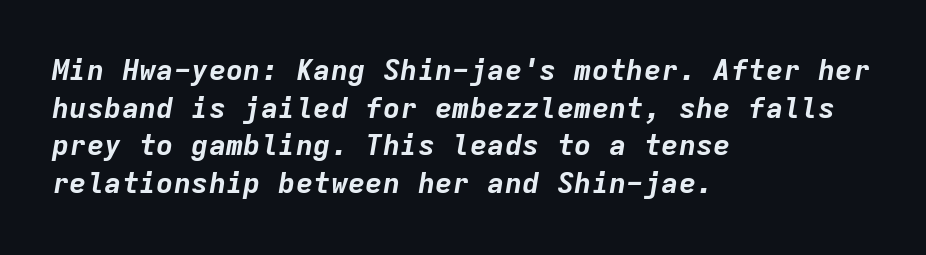
These words are printed bold, with thick strokes throughout. Observe the lean: these are italic letterforms. Leftover space on each line is placed entirely after the last word. A typesetter would call this monospace, since all characters share one set width. The zone under the glyphs is completely vacant. The passage shown has conventional tracking throughout.
